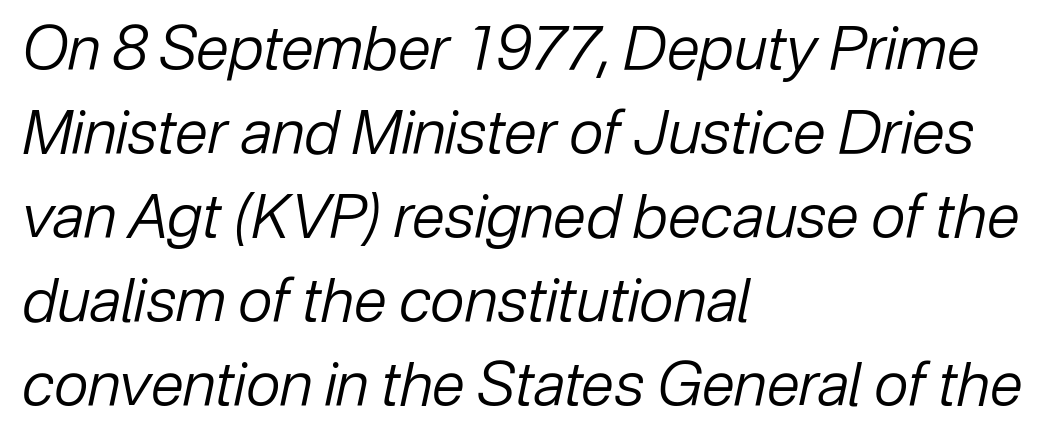
The image shows 60 px regular-weight type, italic (leaning right); set left-aligned, normal line spacing (1.4x), normal letter spacing, not underlined; low stroke contrast and a medium x-height.
